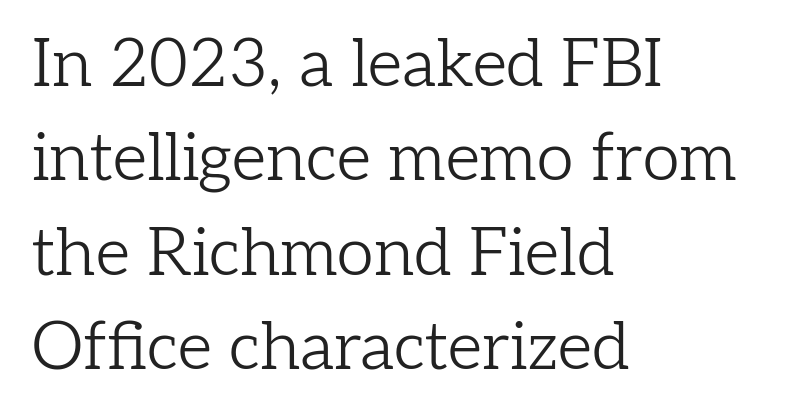
The image shows 67 px light serif type, upright; set left-aligned, normal line spacing (1.41x), normal letter spacing, not underlined; low stroke contrast and a medium x-height.
